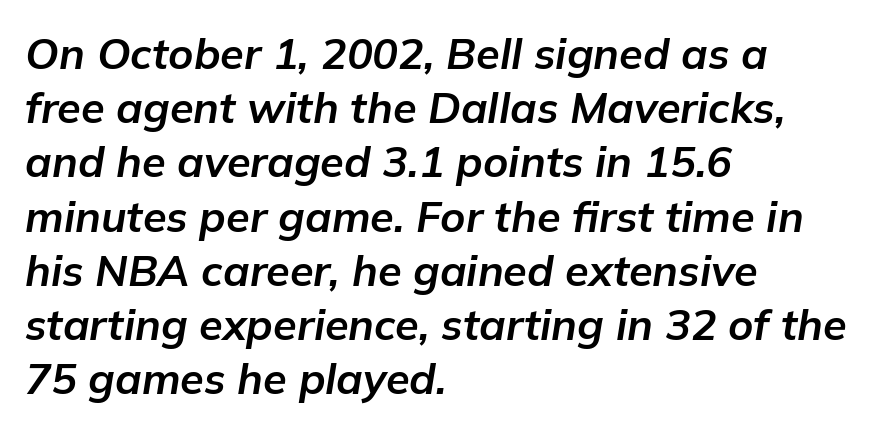
Q: Is the text bold? A: Yes.
Q: Is the text italic (slanted)? A: Yes, it leans right by about 9 degrees.
Q: Is the text underlined? A: No.
Q: How is the paragraph aligned? A: Left-aligned.
Q: Is the spacing between letters normal or unusually wide? A: Normal.
Q: Is the spacing between lines tight, normal or loose? A: Normal.
Q: Width (condensed, normal, or wide)? A: Normal.
Q: Stroke contrast? A: Low.
Q: x-height? A: Medium.
Q: Monospaced? A: No.
